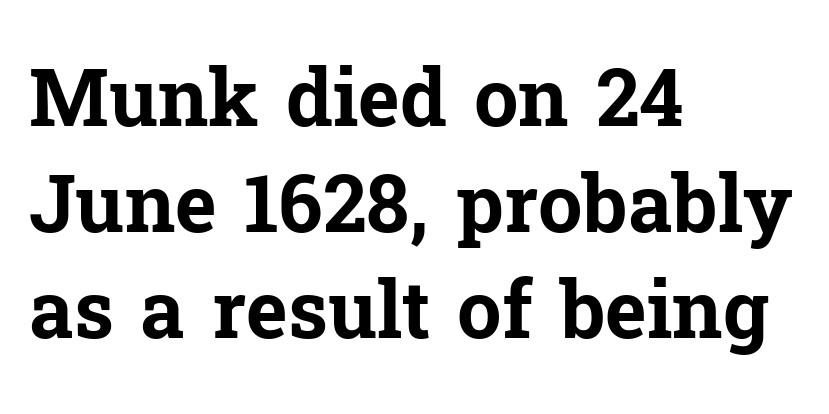
The image shows 79 px bold serif type, upright; set left-aligned, normal line spacing (1.34x), normal letter spacing, not underlined; low stroke contrast and a medium x-height.
